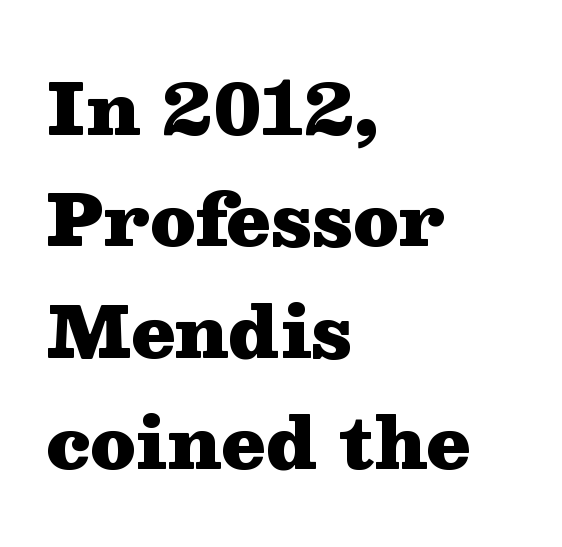
Q: Is the text bold? A: Yes.
Q: Is the text italic (slanted)? A: No, it is upright.
Q: Is the typeface a serif or a sans-serif typeface? A: Serif.
Q: Is the text underlined? A: No.
Q: How is the paragraph aligned? A: Left-aligned.
Q: Is the spacing between letters normal or unusually wide? A: Normal.
Q: Is the spacing between lines tight, normal or loose? A: Normal.
Q: Width (condensed, normal, or wide)? A: Wide.
Q: Stroke contrast? A: Medium.
Q: x-height? A: Medium.
Q: Monospaced? A: No.
